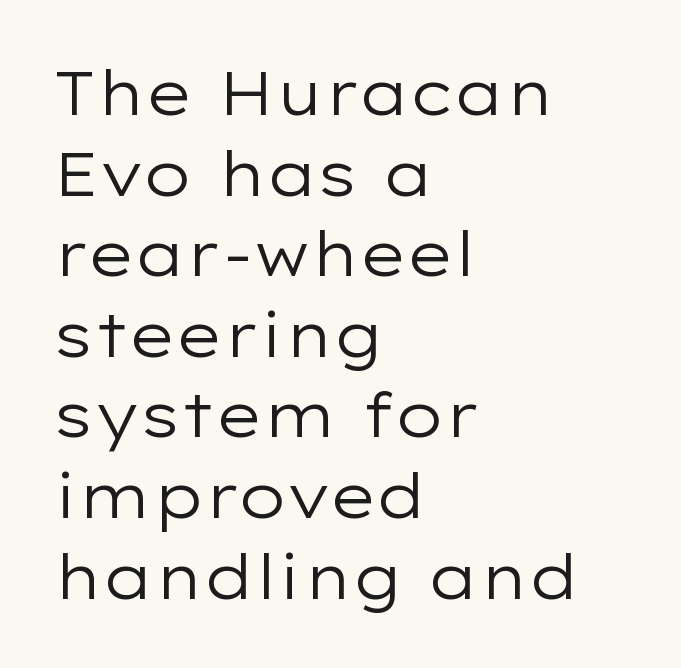
The image shows 62 px regular-weight, wide sans-serif type, upright; set left-aligned, normal line spacing (1.3x), normal letter spacing, not underlined; low stroke contrast and a medium x-height.
